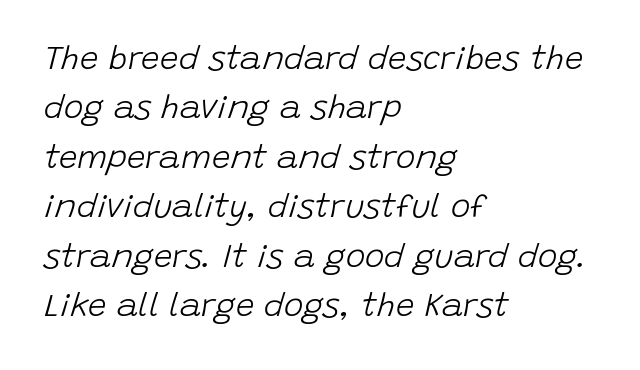
{"italic": "yes", "lean": "right", "slant_degrees": 15, "bold": "no", "weight": "light", "width": "normal", "stroke_contrast": "low", "x_height": "large", "monospaced": "no", "underline": "no", "align": "left", "line_spacing": "normal", "line_spacing_ratio": 1.5, "letter_spacing": "normal", "letter_spacing_em": 0.0, "glyph_px": 33}
